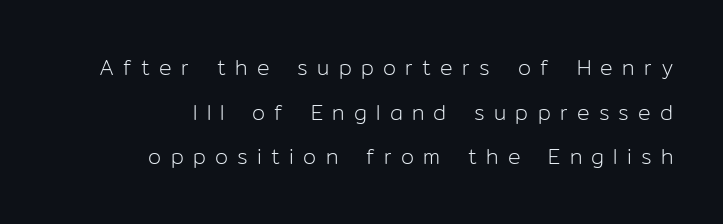
Style check: upright. Compared with a typical body face, this is equally light or lighter still. Check the space under the baseline: it is left empty. Leftover space on each line is placed entirely before the opening word. Each new line begins a long way beneath the previous one. This rendering widens character spacing well past its baseline value.
